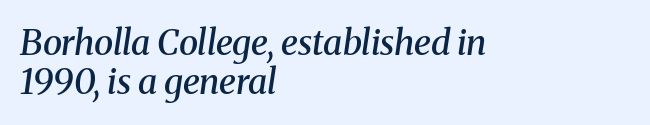
Q: Is the text bold? A: Semi-bold.
Q: Is the text italic (slanted)? A: Yes, it leans right by about 8 degrees.
Q: Is the typeface a serif or a sans-serif typeface? A: Serif.
Q: Is the text underlined? A: No.
Q: How is the paragraph aligned? A: Left-aligned.
Q: Is the spacing between letters normal or unusually wide? A: Normal.
Q: Is the spacing between lines tight, normal or loose? A: Tight.
Q: Width (condensed, normal, or wide)? A: Normal.
Q: Stroke contrast? A: Medium.
Q: x-height? A: Medium.
Q: Monospaced? A: No.
